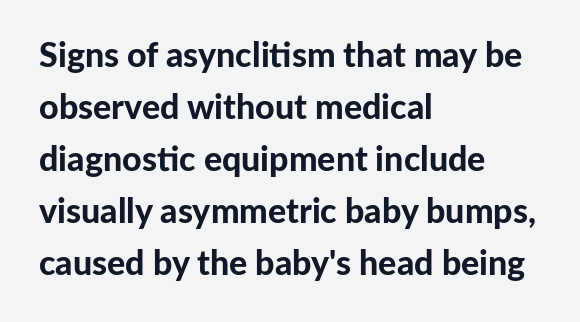
Reading down the column, the eye jumps a familiar distance to each next line. Looks like regular typesetting: each glyph gets only the width it needs. Characters remain perfectly vertical along every line. Every letter is thick-stroked: bold, no question.
